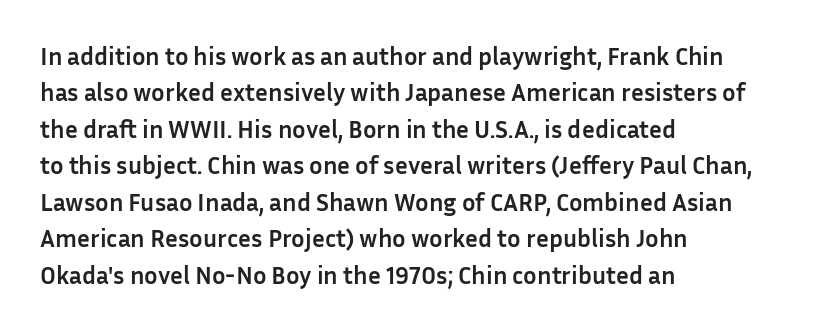
Q: Is the text bold? A: Yes.
Q: Is the text italic (slanted)? A: No, it is upright.
Q: Is the text underlined? A: No.
Q: How is the paragraph aligned? A: Left-aligned.
Q: Is the spacing between letters normal or unusually wide? A: Normal.
Q: Is the spacing between lines tight, normal or loose? A: Normal.
